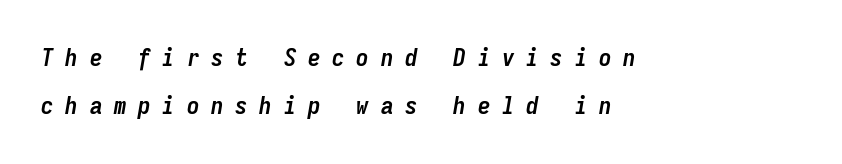
Layout note: lines flush left. An italicized treatment has been applied to the whole sample. A typesetter would call this leading open, well beyond the default. The type is letterspaced generously, with wide tracking. Heavy-handed strokes throughout: this text is bold. The gap between lines stays unmarked.
